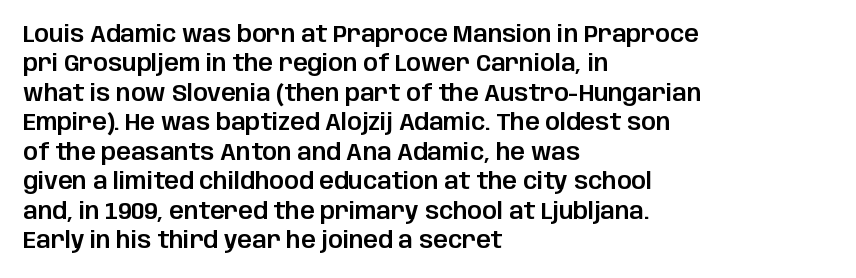
Q: Is the text italic (slanted)? A: No, it is upright.
Q: Is the text underlined? A: No.
Q: How is the paragraph aligned? A: Left-aligned.
Q: Is the spacing between letters normal or unusually wide? A: Normal.
Q: Is the spacing between lines tight, normal or loose? A: Normal.
